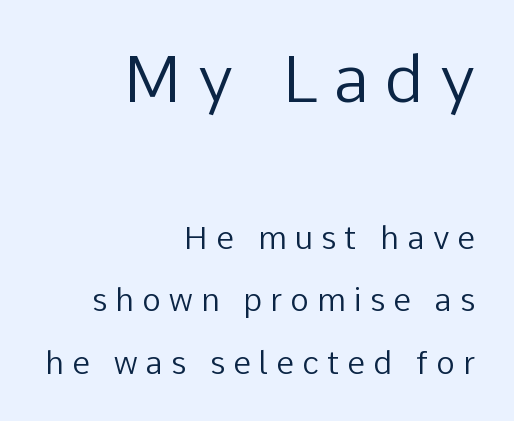
Q: Is the text bold? A: No.
Q: Is the text italic (slanted)? A: No, it is upright.
Q: Is the typeface a serif or a sans-serif typeface? A: Sans-serif.
Q: Is the text underlined? A: No.
Q: How is the paragraph aligned? A: Right-aligned.
Q: Is the spacing between letters normal or unusually wide? A: Unusually wide.
Q: Is the spacing between lines tight, normal or loose? A: Loose.
Q: Which block of text is set in a larger size, the first (top) or the second (bottom)? A: The first (top) one.
Q: Width (condensed, normal, or wide)? A: Normal.
Q: Stroke contrast? A: Low.
Q: x-height? A: Medium.
Q: Monospaced? A: No.
